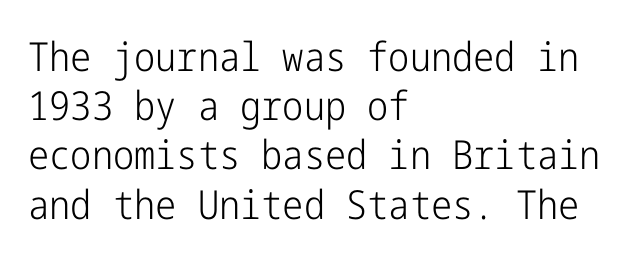
The image shows 40 px light, condensed sans-serif type, upright; set left-aligned, line spacing 1.23x, normal letter spacing, not underlined; low stroke contrast and a medium x-height.
